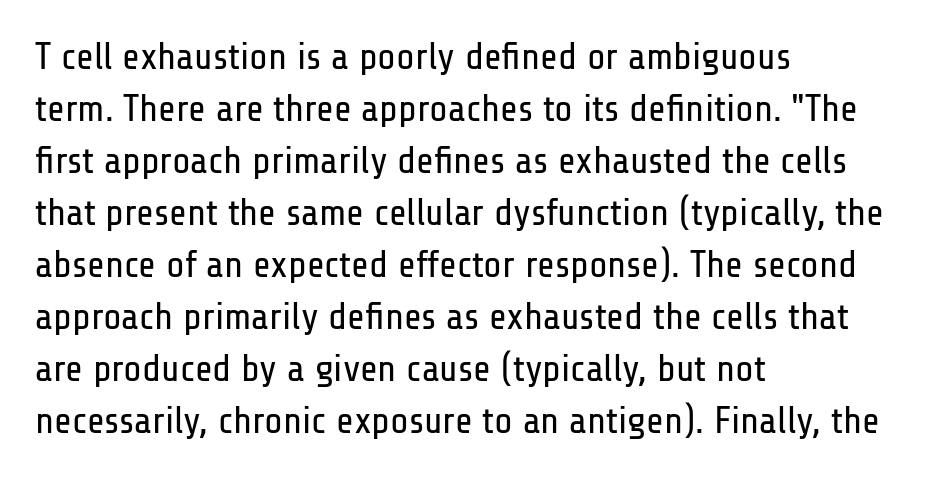
Every character sits straight up, as roman type does. There is no visible air inserted between adjacent glyphs. Stroke mass is kept to a normal reading level or below. Quick note: interline space is typical. The letters carry no serifs — their stems end cleanly without finishing strokes.
